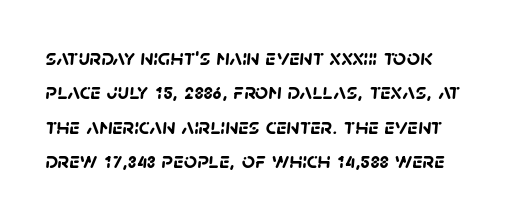
Q: Is the text bold? A: Yes.
Q: Is the text underlined? A: No.
Q: How is the paragraph aligned? A: Left-aligned.
Q: Is the spacing between letters normal or unusually wide? A: Normal.
Q: Is the spacing between lines tight, normal or loose? A: Normal.
